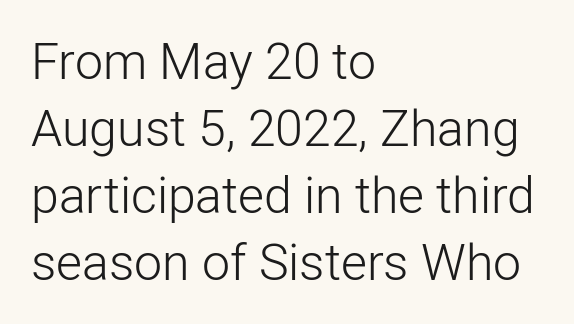
Think of a printed novel: that variable character pitch is what you see here. Every character sits straight up, as roman type does. This is not heavy type; no bold has been used. The paragraph shown leans on its left margin. Beneath every word, the page is bare.
